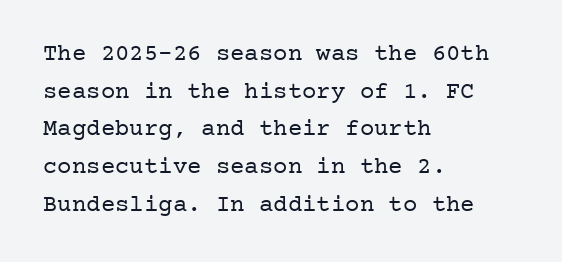
{"italic": "no", "bold": "no", "underline": "no", "align": "left", "line_spacing": "normal", "line_spacing_ratio": 1.57, "letter_spacing": "normal", "letter_spacing_em": 0.0, "glyph_px": 24}
